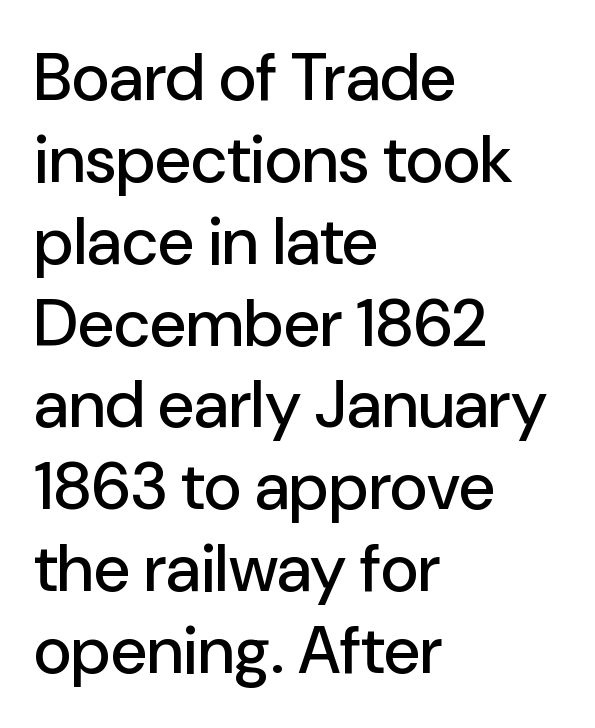
Q: Is the text italic (slanted)? A: No, it is upright.
Q: Is the typeface a serif or a sans-serif typeface? A: Sans-serif.
Q: Is the text underlined? A: No.
Q: How is the paragraph aligned? A: Left-aligned.
Q: Is the spacing between letters normal or unusually wide? A: Normal.
Q: Width (condensed, normal, or wide)? A: Normal.
Q: Stroke contrast? A: Low.
Q: x-height? A: Medium.
Q: Monospaced? A: No.
